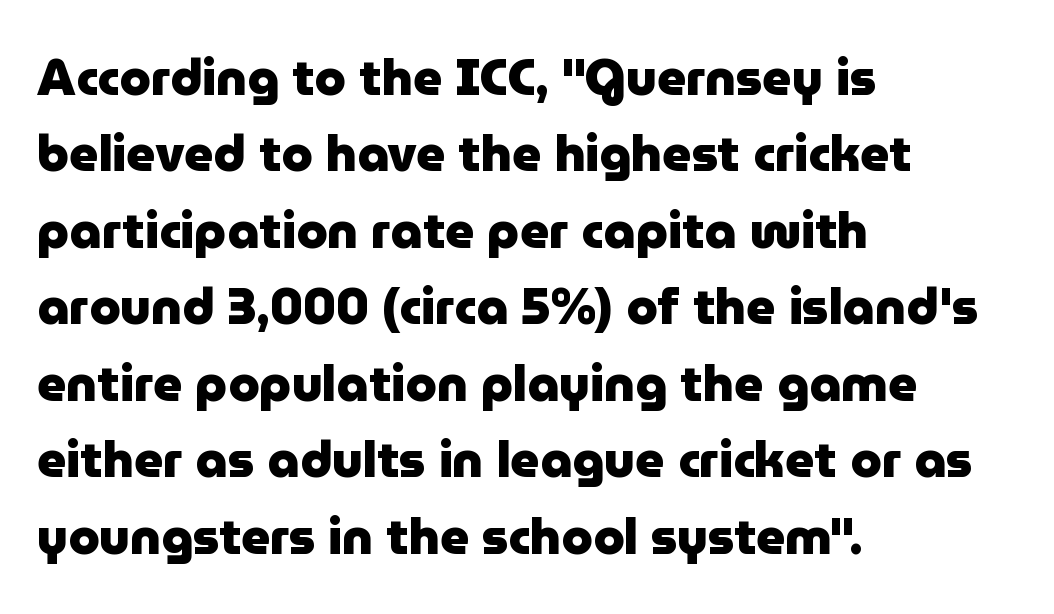
The image shows 50 px heavy sans-serif type, upright; set left-aligned, normal line spacing (1.53x), normal letter spacing, not underlined; low stroke contrast and a medium x-height.
